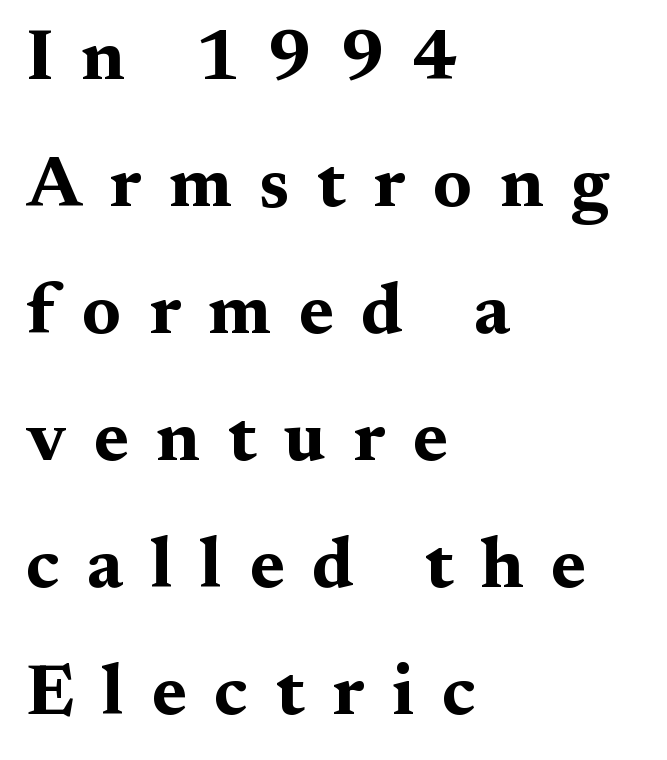
Q: Is the text bold? A: Yes.
Q: Is the text italic (slanted)? A: No, it is upright.
Q: Is the typeface a serif or a sans-serif typeface? A: Serif.
Q: Is the text underlined? A: No.
Q: How is the paragraph aligned? A: Left-aligned.
Q: Is the spacing between letters normal or unusually wide? A: Unusually wide.
Q: Width (condensed, normal, or wide)? A: Wide.
Q: Stroke contrast? A: Medium.
Q: x-height? A: Medium.
Q: Monospaced? A: No.
